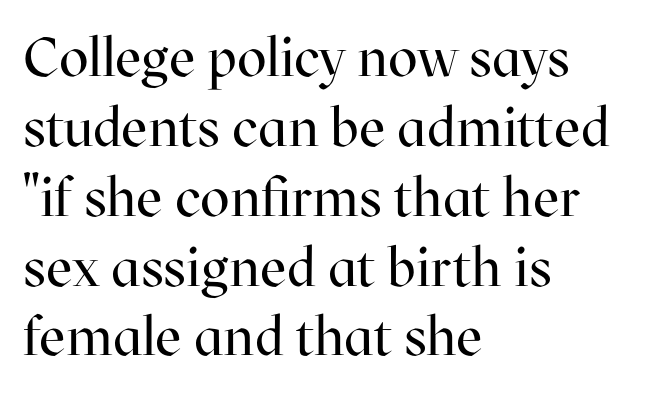
No italicization has been applied; the sample stays upright. A light-to-regular cut is what we see here. What kind of face is this? One with serifs. Default kerning and tracking; the words read as compact shapes. Character widths vary here, with narrow letters taking less room than wide ones. Horizontal alignment here is leftward, the default for most running prose.
